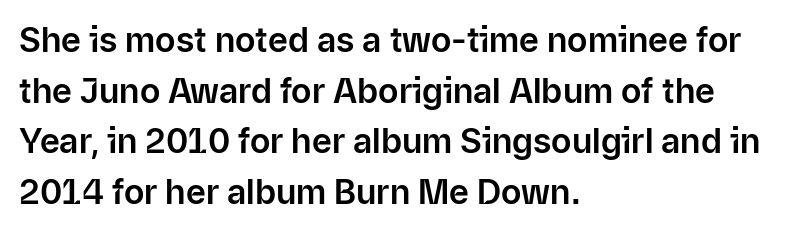
The image shows 34 px sans-serif type, upright; set left-aligned, normal line spacing (1.49x), normal letter spacing, not underlined; low stroke contrast and a medium x-height.
